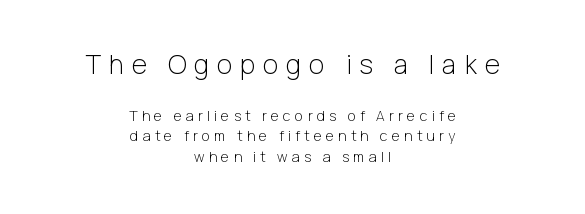
Q: Is the text bold? A: No.
Q: Is the text italic (slanted)? A: No, it is upright.
Q: Is the text underlined? A: No.
Q: How is the paragraph aligned? A: Centered.
Q: Is the spacing between letters normal or unusually wide? A: Unusually wide.
Q: Is the spacing between lines tight, normal or loose? A: Normal.
Q: Which block of text is set in a larger size, the first (top) or the second (bottom)? A: The first (top) one.
